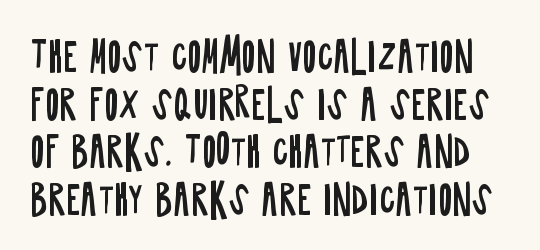
{"serif": "no", "italic": "no", "bold": "no", "weight": "regular", "width": "condensed", "stroke_contrast": "low", "x_height": "large", "monospaced": "no", "underline": "no", "line_spacing_ratio": 1.22, "letter_spacing": "normal", "letter_spacing_em": 0.0, "glyph_px": 39}
